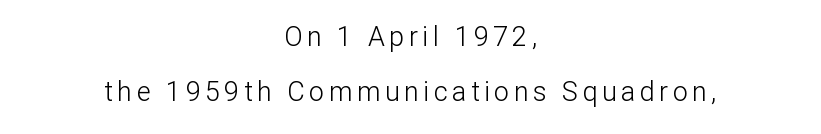
The image shows 27 px text type, upright; set centered, loose line spacing (2.03x), not underlined.
